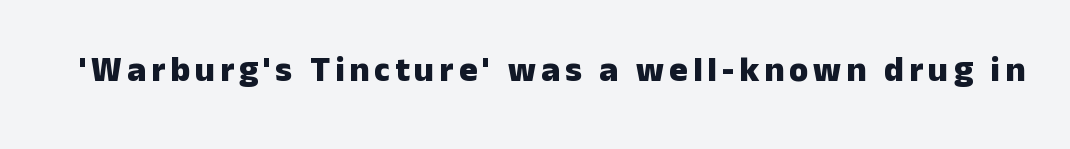
{"serif": "no", "italic": "no", "bold": "yes", "weight": "heavy", "width": "normal", "stroke_contrast": "low", "x_height": "medium", "monospaced": "no", "underline": "no", "glyph_px": 35}
